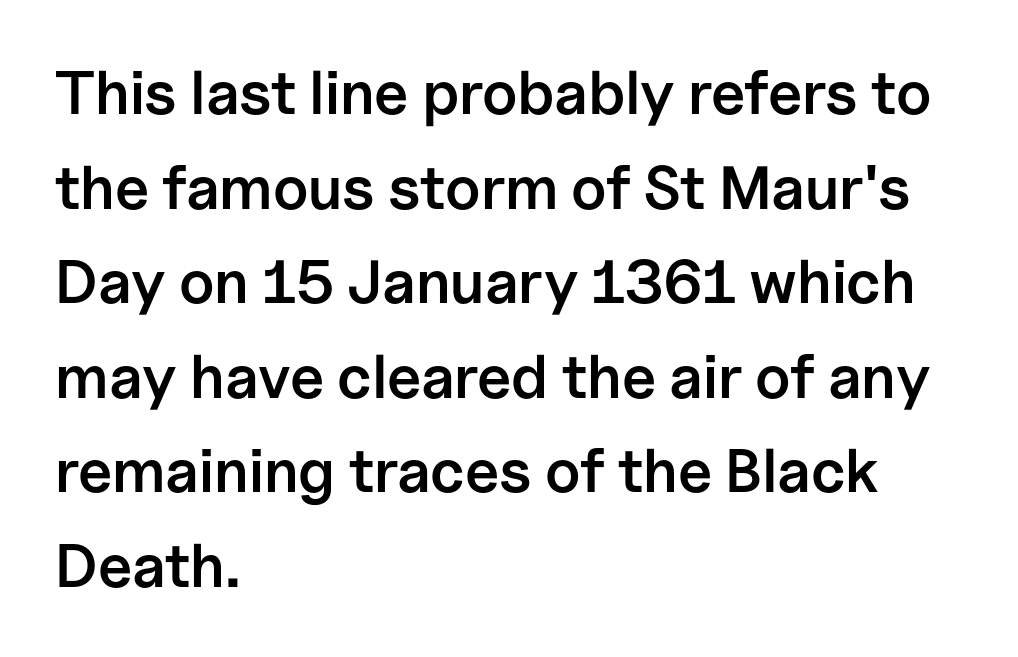
The image shows 61 px semibold sans-serif type, upright; set left-aligned, normal line spacing (1.55x), normal letter spacing, not underlined; low stroke contrast and a medium x-height.
